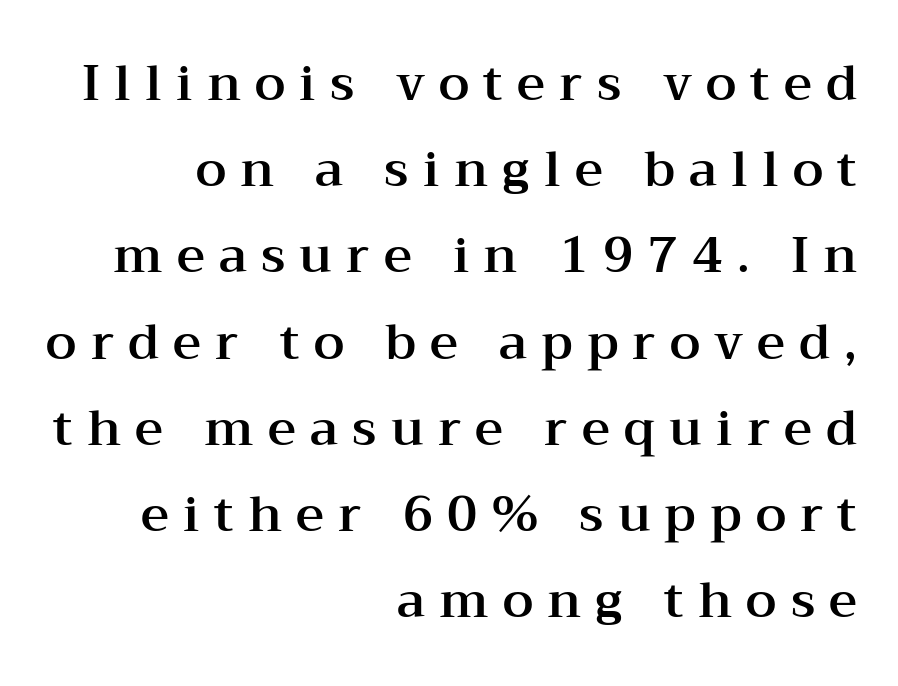
The image shows 49 px wide serif type, upright; set right-aligned, line spacing 1.76x, unusually wide letter spacing (+0.29 em), not underlined; medium stroke contrast and a medium x-height.
